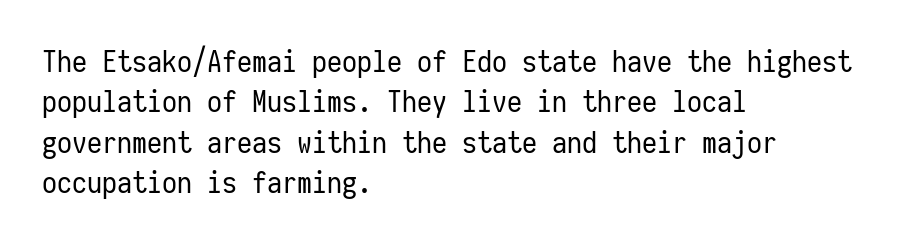
{"serif": "no", "italic": "no", "bold": "no", "weight": "regular", "width": "condensed", "stroke_contrast": "low", "x_height": "medium", "monospaced": "yes", "underline": "no", "align": "left", "line_spacing": "normal", "line_spacing_ratio": 1.35, "letter_spacing": "normal", "letter_spacing_em": 0.0, "glyph_px": 30}
